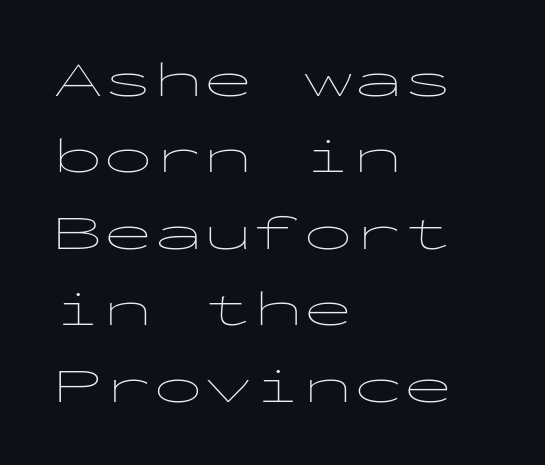
The image shows 50 px thin, wide sans-serif type, upright, monospaced; set left-aligned, normal line spacing (1.53x), normal letter spacing, not underlined; low stroke contrast and a medium x-height.
